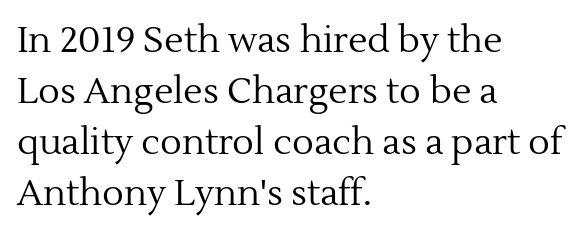
Q: Is the text bold? A: No.
Q: Is the text italic (slanted)? A: No, it is upright.
Q: Is the typeface a serif or a sans-serif typeface? A: Serif.
Q: Is the text underlined? A: No.
Q: How is the paragraph aligned? A: Left-aligned.
Q: Is the spacing between letters normal or unusually wide? A: Normal.
Q: Is the spacing between lines tight, normal or loose? A: Normal.
Q: Width (condensed, normal, or wide)? A: Normal.
Q: x-height? A: Medium.
Q: Monospaced? A: No.
